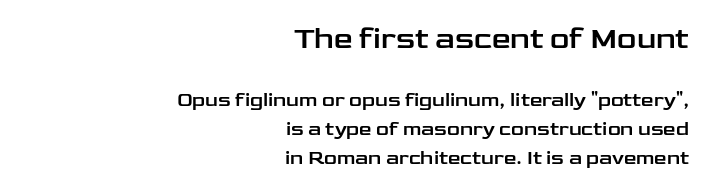
{"serif": "no", "italic": "no", "width": "wide", "stroke_contrast": "low", "x_height": "medium", "monospaced": "no", "underline": "no", "align": "right", "line_spacing": "normal", "line_spacing_ratio": 1.44, "letter_spacing": "normal", "letter_spacing_em": 0.0, "larger_block": "first", "size_ratio": 1.5, "glyph_px": 30}
